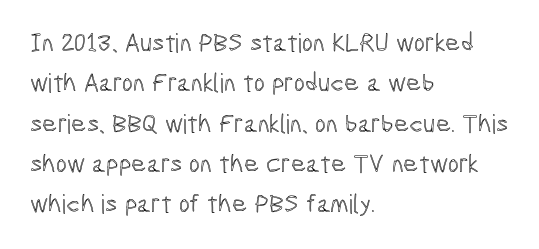
{"italic": "no", "underline": "no", "align": "left", "line_spacing": "normal", "line_spacing_ratio": 1.55, "letter_spacing": "normal", "letter_spacing_em": 0.0, "glyph_px": 26}
